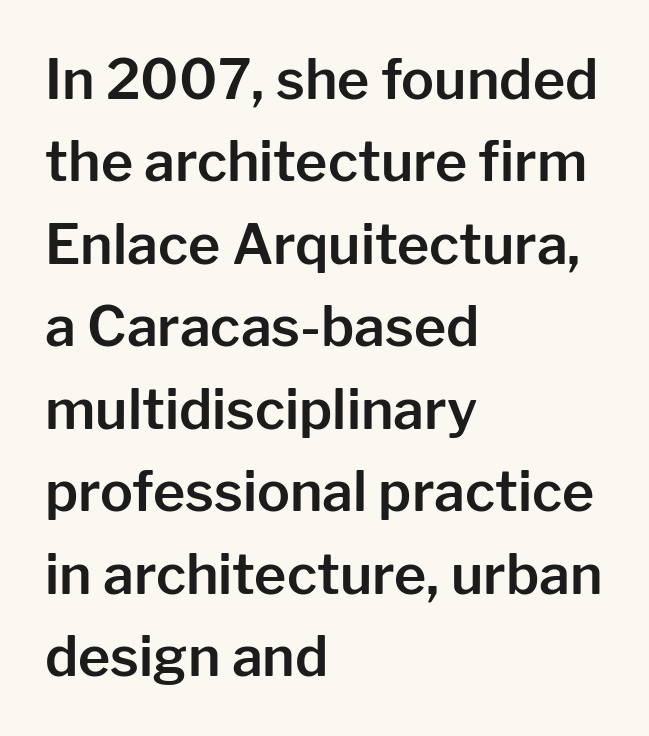
The image shows 55 px sans-serif type, upright; set left-aligned, normal line spacing (1.5x), normal letter spacing, not underlined; low stroke contrast and a medium x-height.
